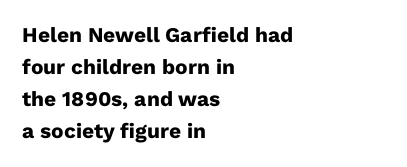
Tracking value appears to be zero — textbook default spacing. Is the type bold? Yes — the strokes are clearly thick and heavy. The block of text has a typical density, with ordinary space between rows. The rag falls on the right side of this text block. Words float on clear page, feet unadorned.
